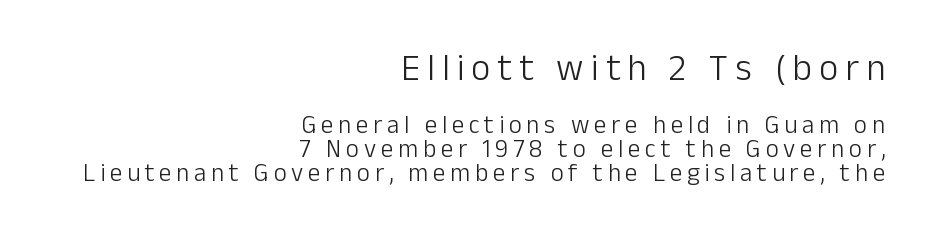
Q: Is the text bold? A: No.
Q: Is the text italic (slanted)? A: No, it is upright.
Q: Is the typeface a serif or a sans-serif typeface? A: Sans-serif.
Q: Is the text underlined? A: No.
Q: How is the paragraph aligned? A: Right-aligned.
Q: Is the spacing between lines tight, normal or loose? A: Tight.
Q: Which block of text is set in a larger size, the first (top) or the second (bottom)? A: The first (top) one.
Q: Width (condensed, normal, or wide)? A: Normal.
Q: Stroke contrast? A: Low.
Q: x-height? A: Medium.
Q: Monospaced? A: No.
